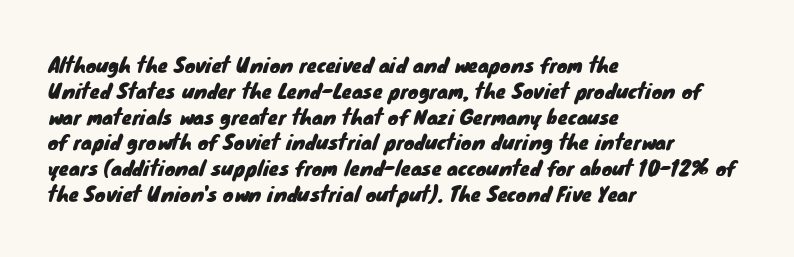
Q: Is the text underlined? A: No.
Q: How is the paragraph aligned? A: Left-aligned.
Q: Is the spacing between letters normal or unusually wide? A: Normal.
Q: Is the spacing between lines tight, normal or loose? A: Normal.
